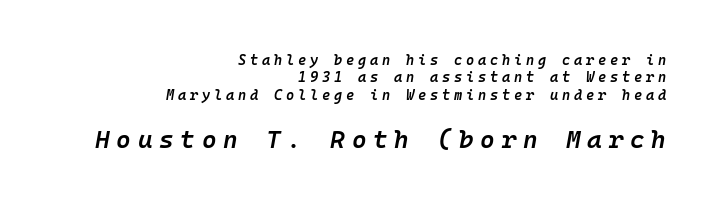
The designer gave the closing block more size than the opening block. Letter spacing: wide. Glance below the letters and you will spot only blank space. The lettering tilts uniformly, giving the passage an italic look. What weight is shown? A semibold, between regular and bold.
